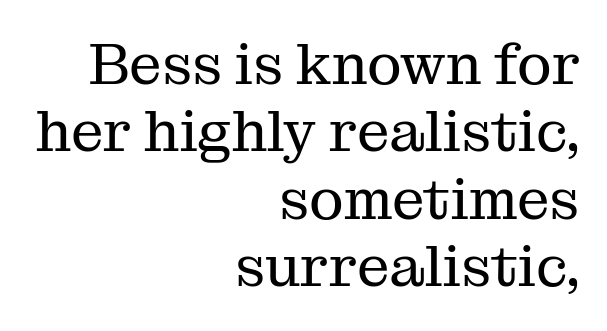
{"serif": "yes", "italic": "no", "bold": "no", "weight": "regular", "width": "normal", "stroke_contrast": "medium", "x_height": "medium", "monospaced": "no", "underline": "no", "align": "right", "line_spacing_ratio": 1.16, "letter_spacing": "normal", "letter_spacing_em": 0.0, "glyph_px": 58}
